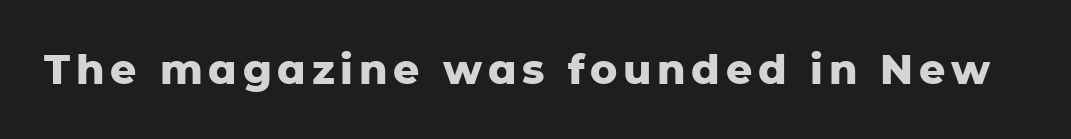
The image shows 41 px heavy sans-serif type, upright; set not underlined; low stroke contrast and a medium x-height.
